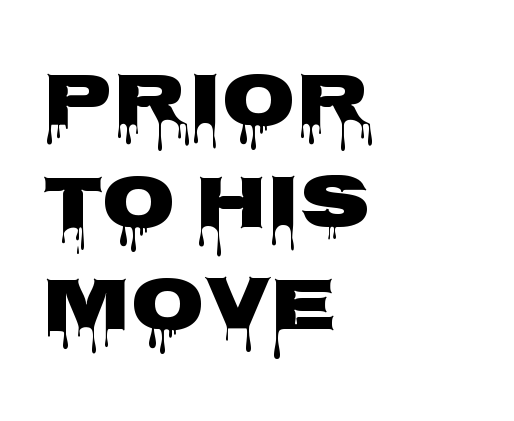
Q: Is the text italic (slanted)? A: No, it is upright.
Q: Is the typeface a serif or a sans-serif typeface? A: Sans-serif.
Q: Is the text underlined? A: No.
Q: How is the paragraph aligned? A: Left-aligned.
Q: Is the spacing between letters normal or unusually wide? A: Normal.
Q: Is the spacing between lines tight, normal or loose? A: Normal.
Q: Width (condensed, normal, or wide)? A: Wide.
Q: Stroke contrast? A: Low.
Q: x-height? A: Large.
Q: Monospaced? A: No.
